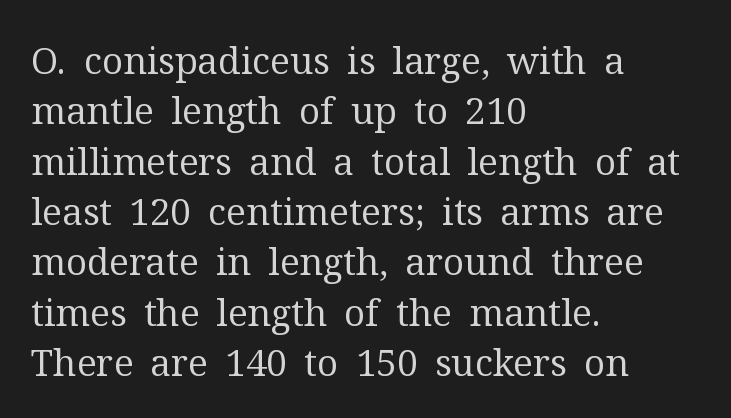
The string is rendered with underlining switched off. Do the characters align in a grid? No, the font is proportional. What stands out about the letter spacing? Nothing — it is the standard amount. The lettering stays uniformly vertical, giving the passage a roman look. Each line starts at the same left margin while the right side varies.
